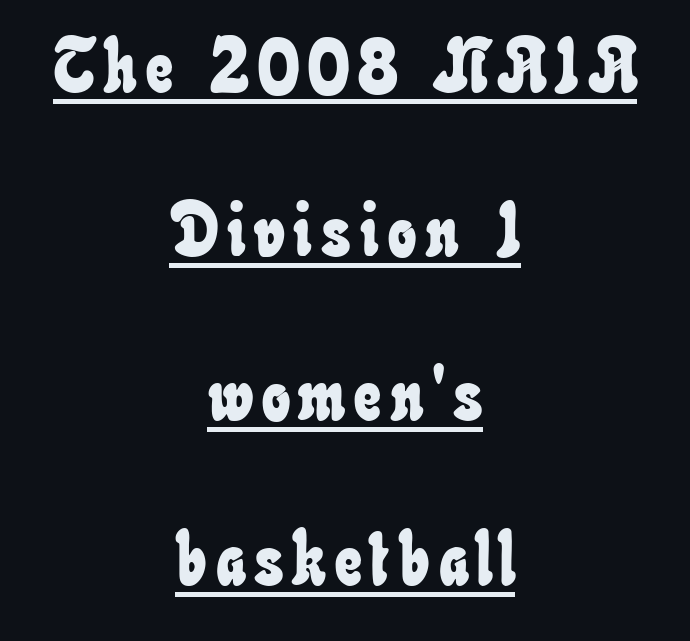
Q: Is the text underlined? A: Yes.
Q: How is the paragraph aligned? A: Centered.
Q: Is the spacing between lines tight, normal or loose? A: Loose.
Q: Width (condensed, normal, or wide)? A: Condensed.
Q: Stroke contrast? A: Low.
Q: x-height? A: Small.
Q: Monospaced? A: No.
